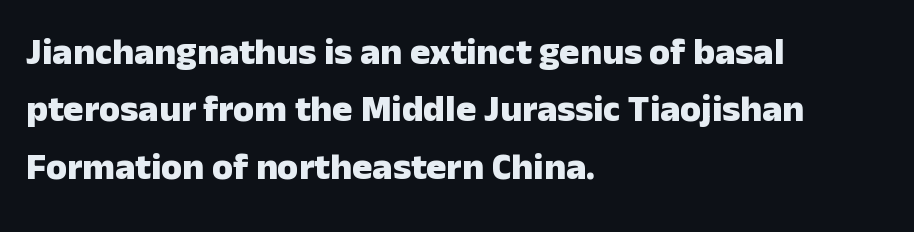
Serifs: no, the terminals of the letterforms are clean. This sample has the flowing, uneven cadence of proportional lettering. Italic: no, the glyphs are upright roman. A clean baseline with only descenders dipping below it. There is no visible air inserted between adjacent glyphs. Interline gaps are of average width in this sample.
